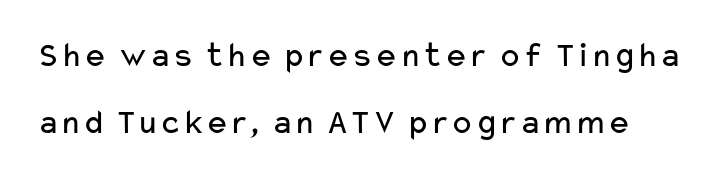
The image shows 36 px regular-weight, wide sans-serif type, upright; set line spacing 1.86x, normal letter spacing, not underlined; low stroke contrast and a medium x-height.
